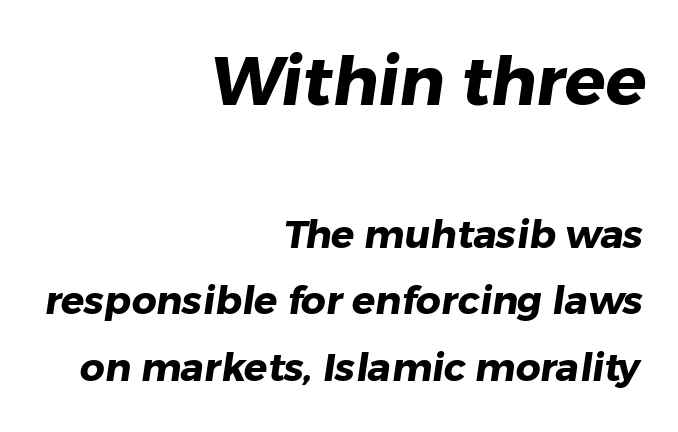
Proportional: the letters do not fall into vertical columns. In CSS terms this would be text-align: right. How are the letters spaced? Ordinarily, with no added tracking. Serifs: no, the terminals of the letterforms are clean.
